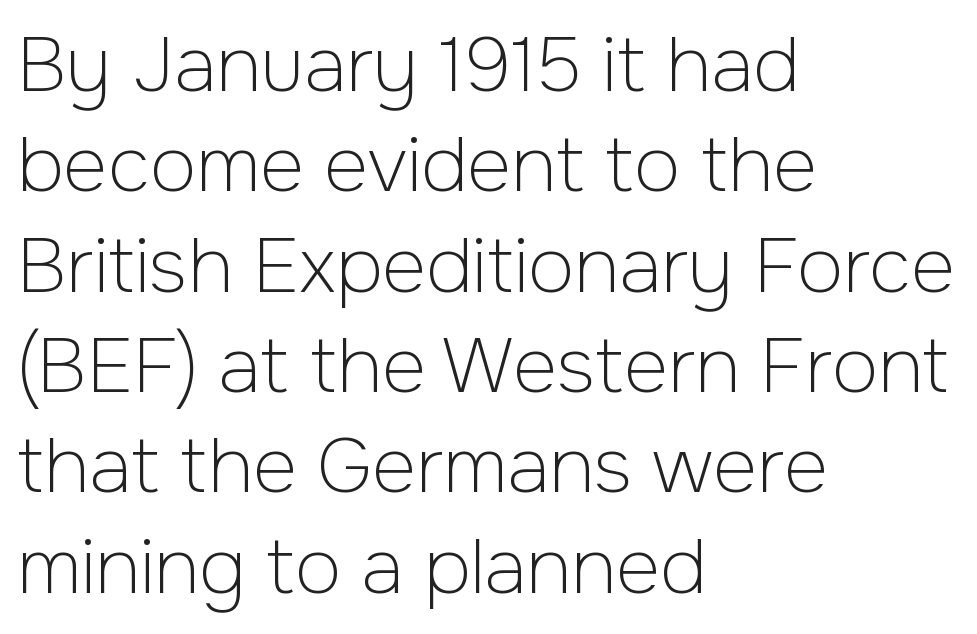
This sample uses a sans-serif face. Reading down the column, the eye jumps a familiar distance to each next line. Characters follow at the spacing the type designer built in. Weight: in the light-to-regular range. Descenders are the only things crossing below the line.
